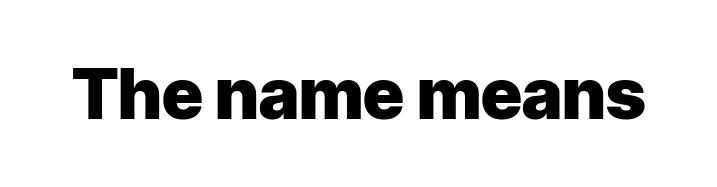
Is this a fixed-width face? No — the glyphs have proportional, varying widths. Letterform terminals end flat and unadorned throughout the passage. The tracking reads as untouched default to a designer's eye. Clear beneath every line of the passage.
